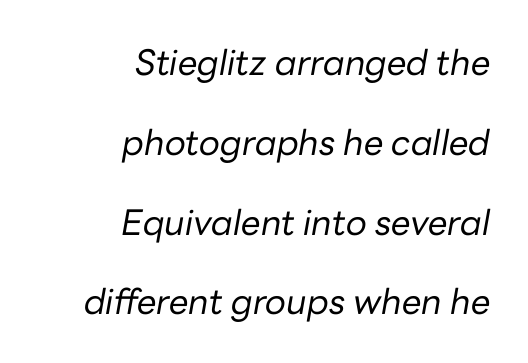
The compositor pushed each line to the right boundary. Honestly, the rows look like they've been pulled way apart. Each row of text sits above clean, open space. This reads as an unemphasized weight, regular at the heaviest.
